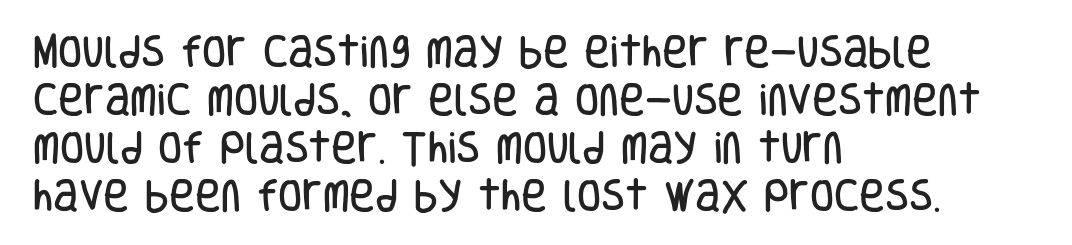
The image shows 35 px condensed sans-serif type, upright; set left-aligned, normal line spacing (1.37x), normal letter spacing, not underlined; low stroke contrast and a large x-height.
